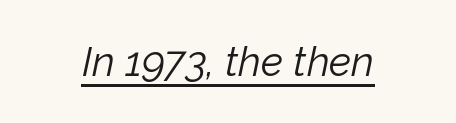
Q: Is the text bold? A: No.
Q: Is the text italic (slanted)? A: Yes, it leans right by about 12 degrees.
Q: Is the text underlined? A: Yes.
Q: Is the spacing between letters normal or unusually wide? A: Normal.
Q: Width (condensed, normal, or wide)? A: Normal.
Q: Stroke contrast? A: Low.
Q: x-height? A: Medium.
Q: Monospaced? A: No.
